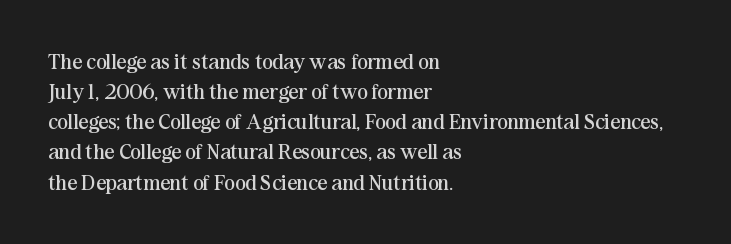
{"italic": "no", "bold": "no", "underline": "no", "align": "left", "line_spacing": "normal", "line_spacing_ratio": 1.37, "letter_spacing": "normal", "letter_spacing_em": 0.0, "glyph_px": 22}
